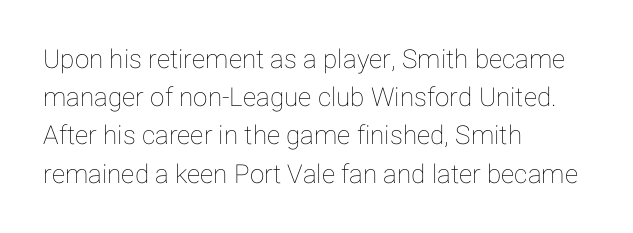
{"italic": "no", "underline": "no", "align": "left", "line_spacing": "normal", "line_spacing_ratio": 1.47, "letter_spacing": "normal", "letter_spacing_em": 0.0, "glyph_px": 26}
